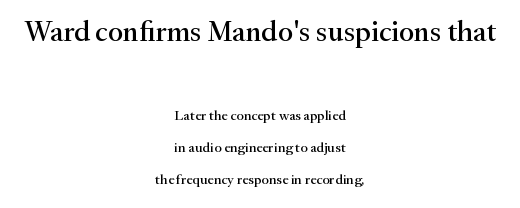
The image shows 29 px serif type, upright; set centered, loose line spacing (2.3x), normal letter spacing, not underlined; the first (top) block is 2.07x larger; medium stroke contrast and a small x-height.
